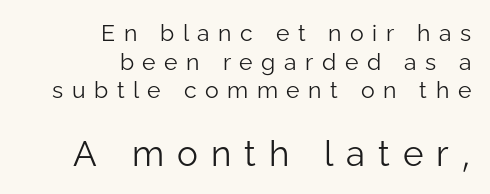
{"serif": "no", "italic": "no", "bold": "no", "weight": "light", "width": "normal", "stroke_contrast": "low", "x_height": "medium", "monospaced": "no", "underline": "no", "align": "right", "line_spacing": "normal", "line_spacing_ratio": 1.25, "letter_spacing": "wide", "letter_spacing_em": 0.37, "larger_block": "second", "size_ratio": 1.52, "glyph_px": 35}
